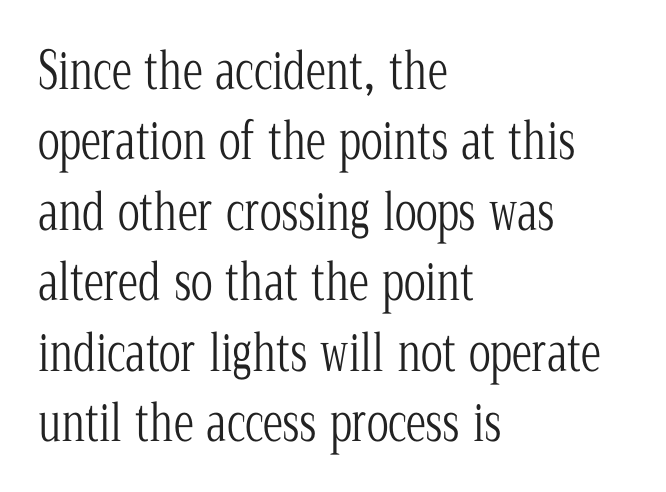
The image shows 51 px light, condensed serif type, upright; set left-aligned, normal line spacing (1.38x), normal letter spacing, not underlined; low stroke contrast and a medium x-height.
